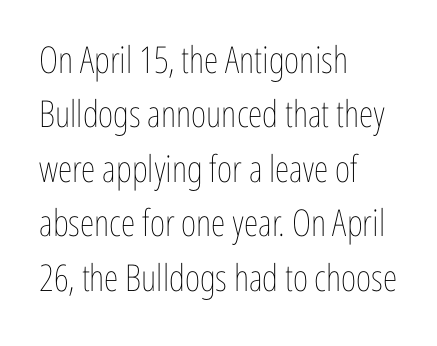
Q: Is the text bold? A: No.
Q: Is the text italic (slanted)? A: No, it is upright.
Q: Is the text underlined? A: No.
Q: How is the paragraph aligned? A: Left-aligned.
Q: Is the spacing between letters normal or unusually wide? A: Normal.
Q: Is the spacing between lines tight, normal or loose? A: Normal.
Q: Width (condensed, normal, or wide)? A: Condensed.
Q: Stroke contrast? A: Low.
Q: x-height? A: Medium.
Q: Monospaced? A: No.
